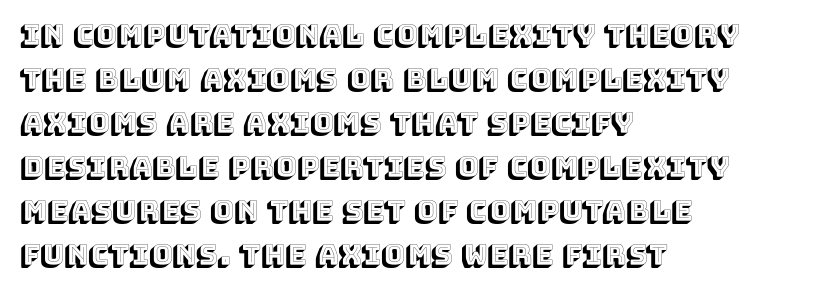
Q: Is the text italic (slanted)? A: No, it is upright.
Q: Is the text underlined? A: No.
Q: How is the paragraph aligned? A: Left-aligned.
Q: Is the spacing between letters normal or unusually wide? A: Normal.
Q: Is the spacing between lines tight, normal or loose? A: Normal.
Q: Width (condensed, normal, or wide)? A: Normal.
Q: x-height? A: Large.
Q: Monospaced? A: No.
